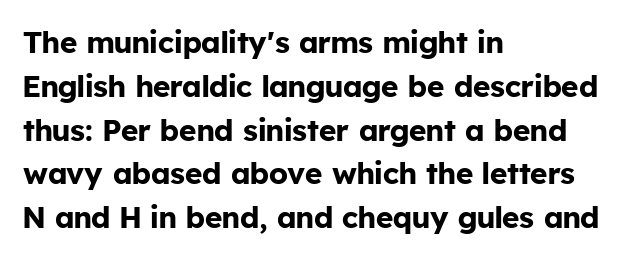
{"serif": "no", "italic": "no", "bold": "yes", "weight": "bold", "width": "normal", "stroke_contrast": "low", "x_height": "medium", "monospaced": "no", "underline": "no", "align": "left", "line_spacing": "normal", "line_spacing_ratio": 1.46, "letter_spacing": "normal", "letter_spacing_em": 0.0, "glyph_px": 30}
